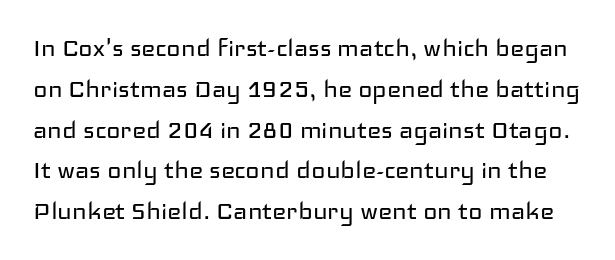
Q: Is the text bold? A: No.
Q: Is the text italic (slanted)? A: No, it is upright.
Q: Is the typeface a serif or a sans-serif typeface? A: Sans-serif.
Q: Is the text underlined? A: No.
Q: Is the spacing between letters normal or unusually wide? A: Normal.
Q: Is the spacing between lines tight, normal or loose? A: Normal.
Q: Width (condensed, normal, or wide)? A: Wide.
Q: Stroke contrast? A: Low.
Q: x-height? A: Medium.
Q: Monospaced? A: No.
